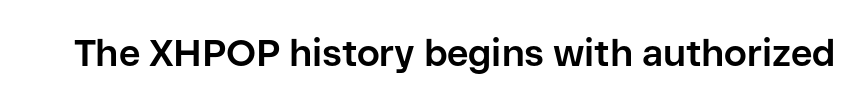
{"serif": "no", "italic": "no", "bold": "yes", "weight": "bold", "width": "normal", "stroke_contrast": "low", "x_height": "medium", "monospaced": "no", "underline": "no", "letter_spacing": "normal", "letter_spacing_em": 0.0, "glyph_px": 37}
